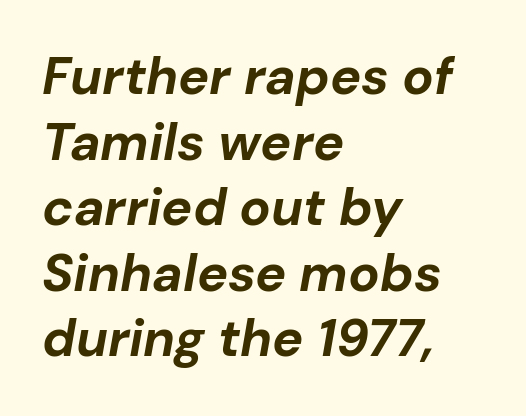
{"italic": "yes", "lean": "right", "slant_degrees": 10, "bold": "yes", "weight": "bold", "width": "normal", "stroke_contrast": "low", "x_height": "medium", "monospaced": "no", "underline": "no", "align": "left", "line_spacing": "normal", "line_spacing_ratio": 1.26, "letter_spacing": "normal", "letter_spacing_em": 0.0, "glyph_px": 52}
